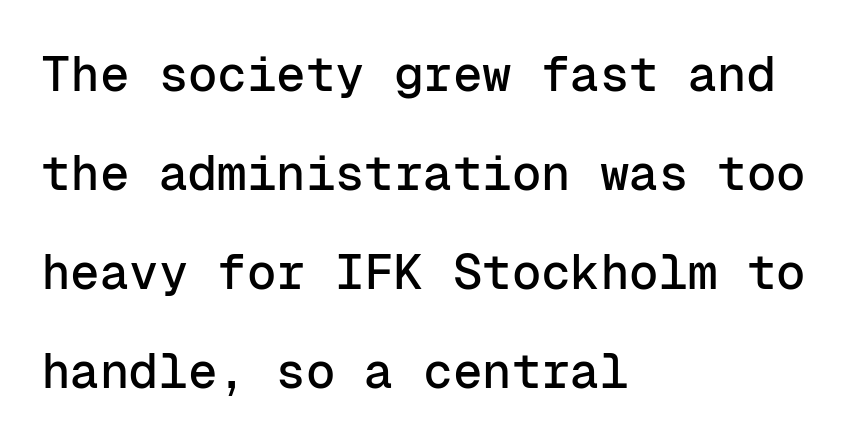
Line beginnings align vertically; line endings do not. These lines are rendered in a fixed-pitch font. Is the letter spacing exaggerated? No — it looks like the ordinary default. The rendering uses a large line-height, opening up the rows. Posture: vertical. Descenders are the only things crossing below the line.
